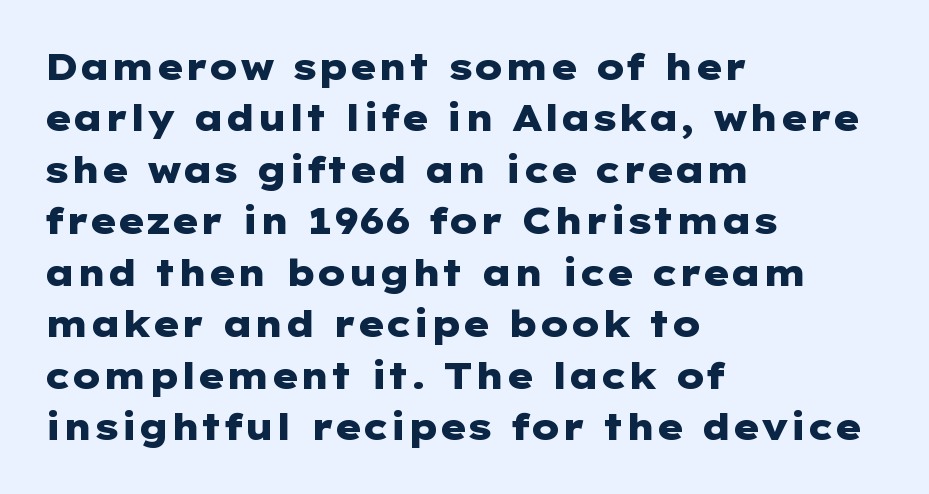
The specimen omits any rule beneath the text block's lines. Is the type bold? Yes — the strokes are clearly thick and heavy. The vertical gap from one line to the next is medium. Each letter's strokes conclude bluntly, with no projecting serifs. The paragraph shown leans on its left margin. Notice how the stems are strictly vertical — no italics here.
